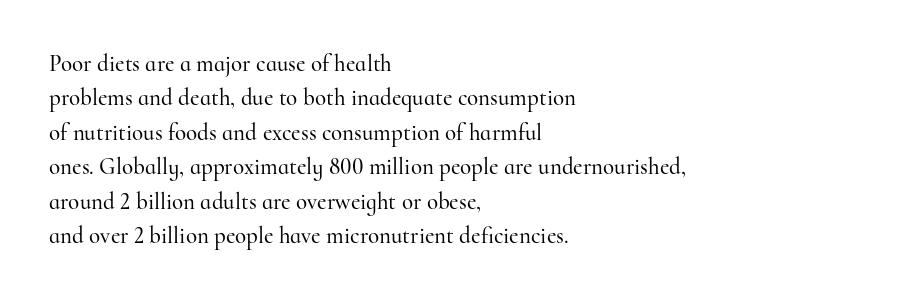
The specimen omits any rule beneath the text block's lines. The line-height multiplier appears to be the usual default. Posture: upright roman. The letters sit at their default tracking, neither squeezed nor spread.
